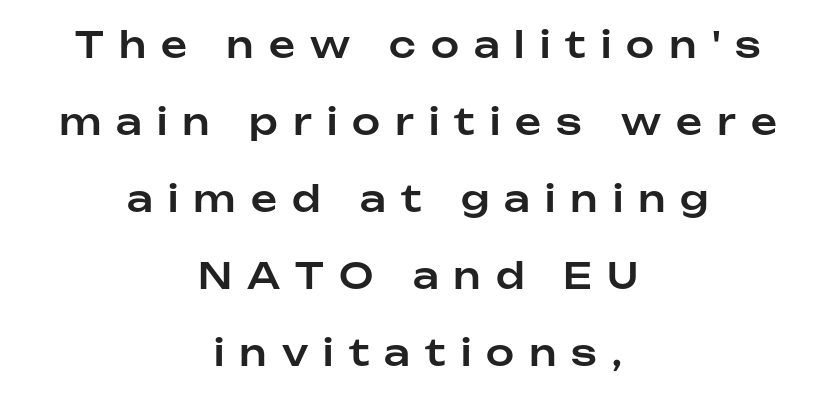
The strip under each line holds only bare page. You could not count columns in this text — the font is proportionally spaced. Does the copy run flush right? No — it is centered line by line. Caption: expanded tracking, letters set apart. Is there much room between lines? Yes — plenty of vertical air separates them.
